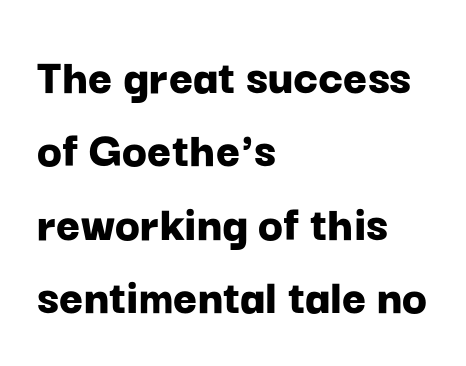
The image shows 52 px bold sans-serif type, upright; set left-aligned, normal line spacing (1.41x), normal letter spacing, not underlined; low stroke contrast and a medium x-height.
